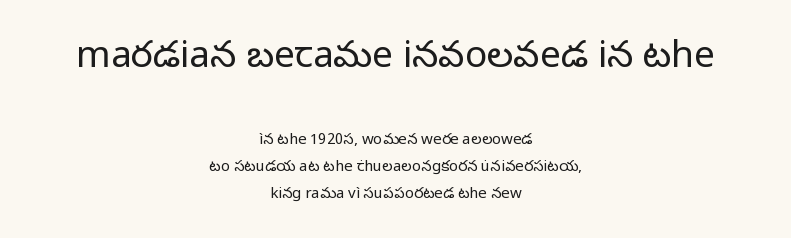
{"serif": "no", "italic": "no", "bold": "no", "weight": "regular", "width": "normal", "stroke_contrast": "low", "x_height": "medium", "monospaced": "no", "underline": "no", "align": "center", "line_spacing_ratio": 1.81, "letter_spacing": "normal", "letter_spacing_em": 0.0, "larger_block": "first", "size_ratio": 2.47, "glyph_px": 37}
